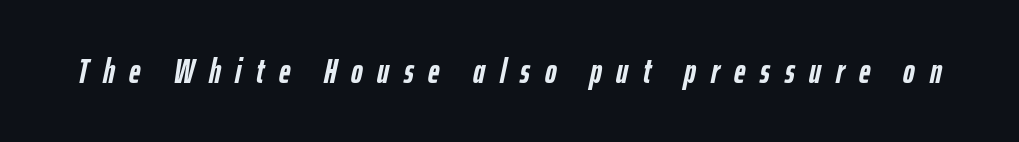
Q: Is the text bold? A: Yes.
Q: Is the text italic (slanted)? A: Yes, it leans right by about 12 degrees.
Q: Is the text underlined? A: No.
Q: Is the spacing between letters normal or unusually wide? A: Unusually wide.
Q: Width (condensed, normal, or wide)? A: Condensed.
Q: Stroke contrast? A: Low.
Q: x-height? A: Medium.
Q: Monospaced? A: No.
